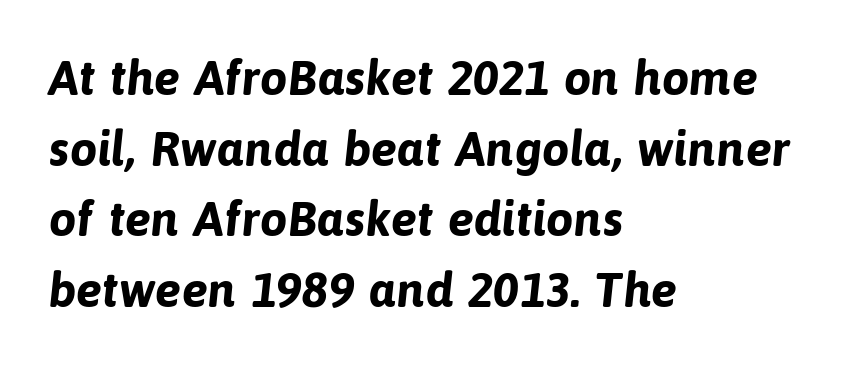
The image shows 49 px bold sans-serif type; set left-aligned, normal line spacing (1.44x), normal letter spacing, not underlined; low stroke contrast and a medium x-height.
